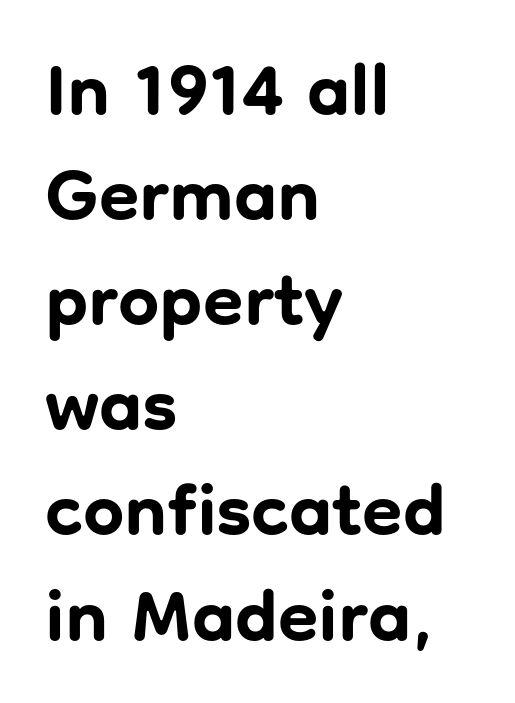
The image shows 73 px bold sans-serif type, upright; set left-aligned, normal line spacing (1.44x), normal letter spacing, not underlined; low stroke contrast and a medium x-height.
